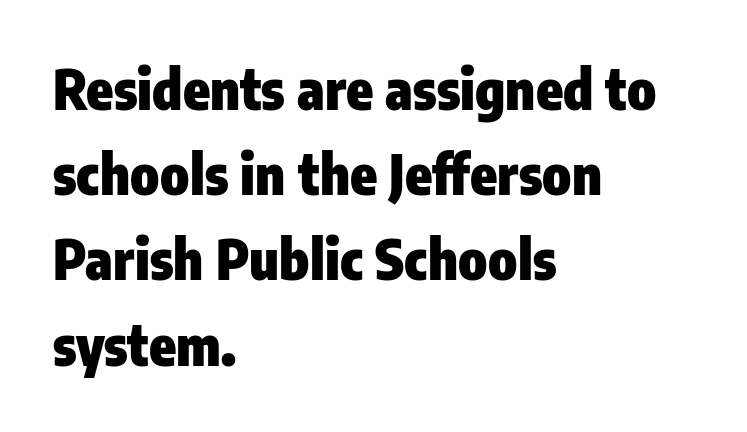
Inter-character spacing is left at the font's built-in metrics. Check under the words: just untouched page. The line-height multiplier appears to be the usual default. This rendering employs a face without finishing strokes, i.e., a sans-serif. The axis of the letterforms is exactly vertical.
